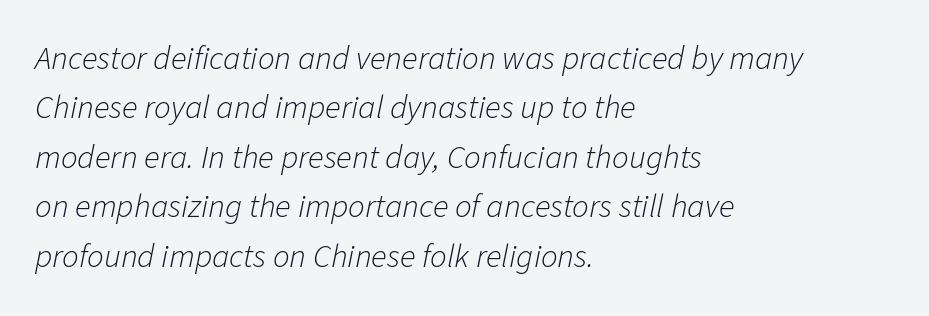
The image shows 33 px light type, italic (leaning right); set left-aligned, normal line spacing (1.5x), normal letter spacing, not underlined; low stroke contrast and a medium x-height.
